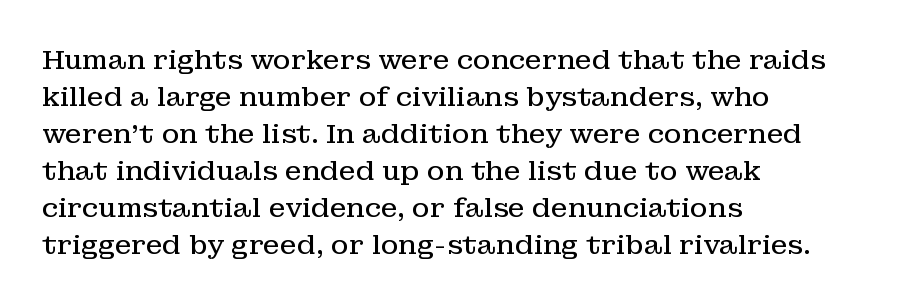
The image shows 27 px text type, upright; set left-aligned, normal line spacing (1.37x), normal letter spacing, not underlined.
